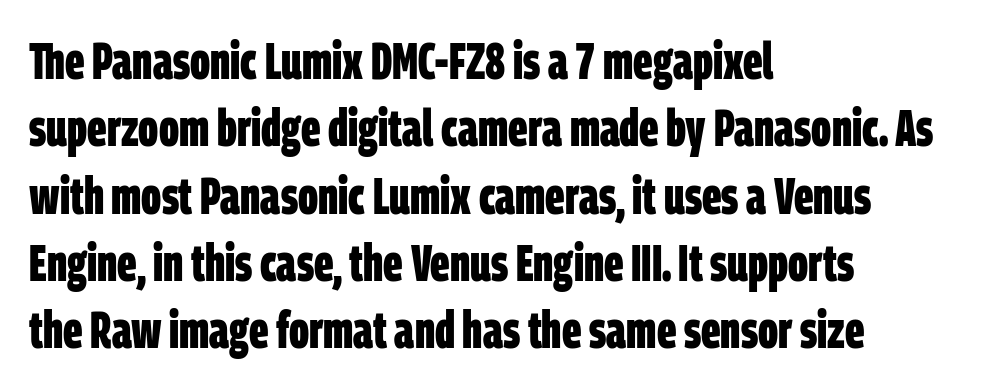
{"serif": "no", "bold": "yes", "weight": "bold", "width": "condensed", "stroke_contrast": "low", "x_height": "large", "monospaced": "no", "underline": "no", "align": "left", "line_spacing": "normal", "line_spacing_ratio": 1.32, "letter_spacing": "normal", "letter_spacing_em": 0.0, "glyph_px": 51}
